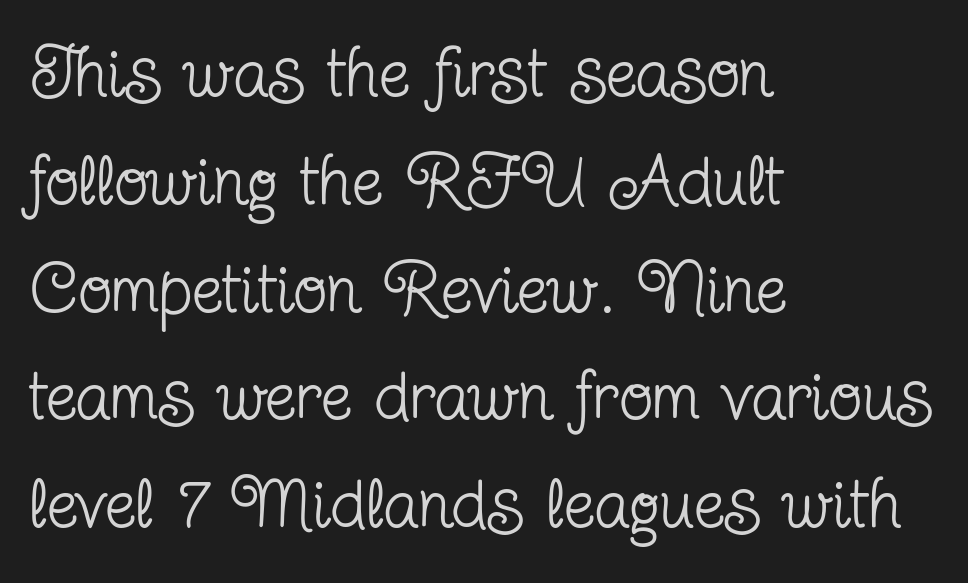
Is there any slant? The stems are plumb. These lines are rendered in a variable-pitch font. Does the leading feel generous? No, just average. Plain, unruled lines of type. Tracking here is standard; glyphs follow each other at the usual distance.
